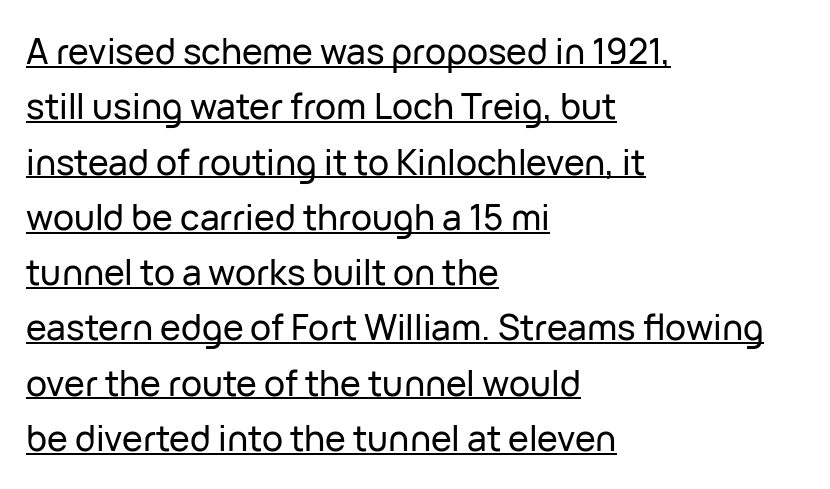
These lines stack with their left ends in a neat column. The face used here is proportionally spaced, like ordinary book or web type. Observe the absence of serifs on each vertical stroke in this sample. What decoration does the sample have? An underline. The tracking reads as untouched default to a designer's eye.
